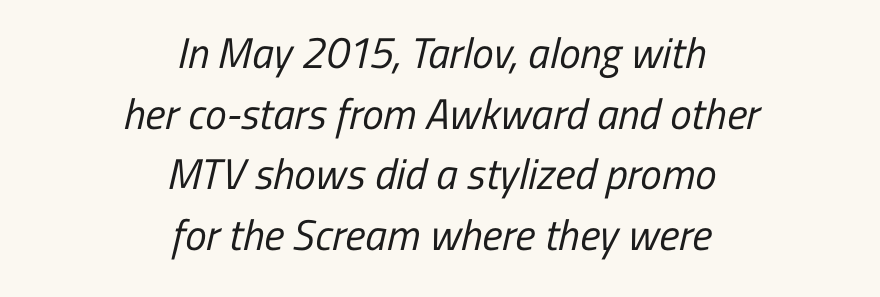
Whoever set this chose a conventional vertical rhythm. The rendering shows plain stroke endings on the letterforms — a sans-serif design. The font is comparable to plain body text, perhaps lighter. Each line is balanced around a shared central axis.
